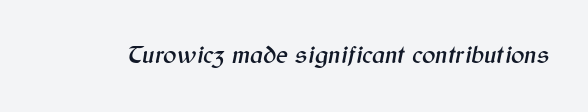
Q: Is the text italic (slanted)? A: Yes, it leans right by about 12 degrees.
Q: Is the text underlined? A: No.
Q: Is the spacing between letters normal or unusually wide? A: Normal.
